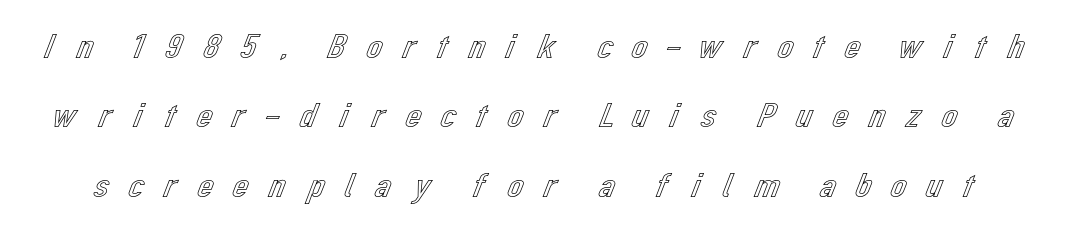
{"width": "normal", "x_height": "medium", "monospaced": "no", "underline": "no", "line_spacing": "loose", "line_spacing_ratio": 1.93, "letter_spacing": "wide", "letter_spacing_em": 0.43, "glyph_px": 36}
